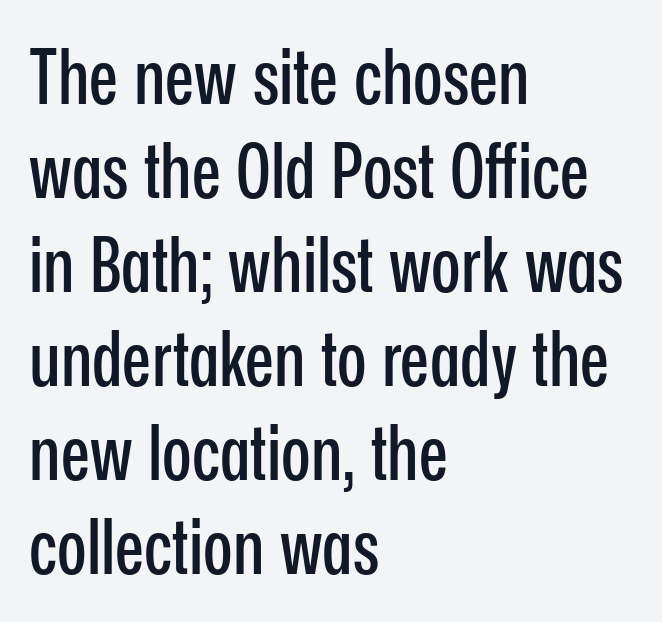
Q: Is the text italic (slanted)? A: No, it is upright.
Q: Is the typeface a serif or a sans-serif typeface? A: Sans-serif.
Q: Is the text underlined? A: No.
Q: How is the paragraph aligned? A: Left-aligned.
Q: Is the spacing between letters normal or unusually wide? A: Normal.
Q: Width (condensed, normal, or wide)? A: Condensed.
Q: Stroke contrast? A: Low.
Q: x-height? A: Medium.
Q: Monospaced? A: No.
